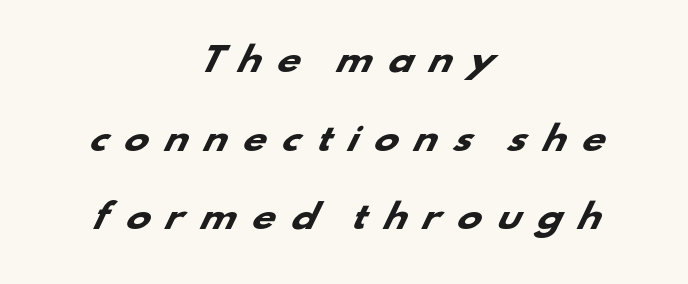
Q: Is the text bold? A: Yes.
Q: Is the typeface a serif or a sans-serif typeface? A: Sans-serif.
Q: Is the text underlined? A: No.
Q: How is the paragraph aligned? A: Centered.
Q: Is the spacing between letters normal or unusually wide? A: Unusually wide.
Q: Is the spacing between lines tight, normal or loose? A: Loose.
Q: Width (condensed, normal, or wide)? A: Wide.
Q: Stroke contrast? A: Low.
Q: x-height? A: Small.
Q: Monospaced? A: No.
